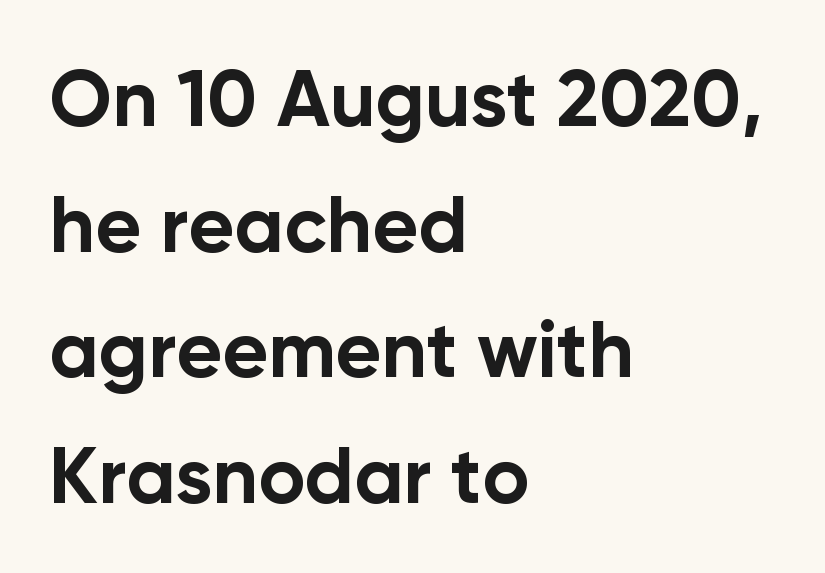
The image shows 79 px bold sans-serif type, upright; set left-aligned, normal line spacing (1.59x), normal letter spacing, not underlined; low stroke contrast and a medium x-height.
